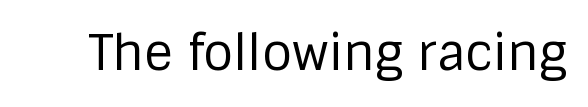
Q: Is the text bold? A: No.
Q: Is the text italic (slanted)? A: No, it is upright.
Q: Is the typeface a serif or a sans-serif typeface? A: Sans-serif.
Q: Is the text underlined? A: No.
Q: Is the spacing between letters normal or unusually wide? A: Normal.
Q: Width (condensed, normal, or wide)? A: Normal.
Q: Stroke contrast? A: Low.
Q: x-height? A: Large.
Q: Monospaced? A: No.
